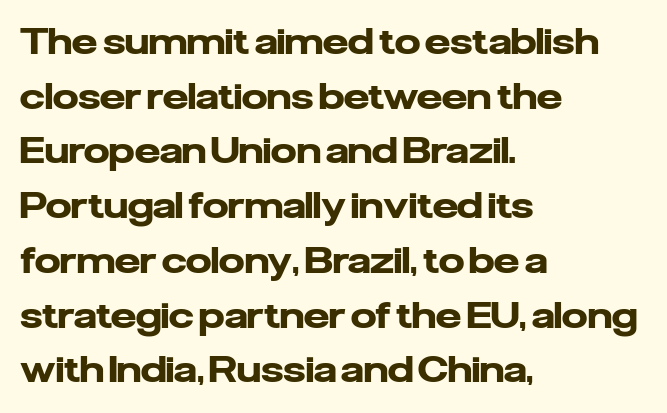
Compared with typical body copy, the letter spacing here is the same. Descender tails drop into unmarked territory. Each letter keeps its own natural width here, so spacing adapts to shape. Every stem runs plumb, perpendicular to the baseline. The leading is moderate, giving the passage an even texture. Its strokes are broad and dark, the hallmark of bold type.
